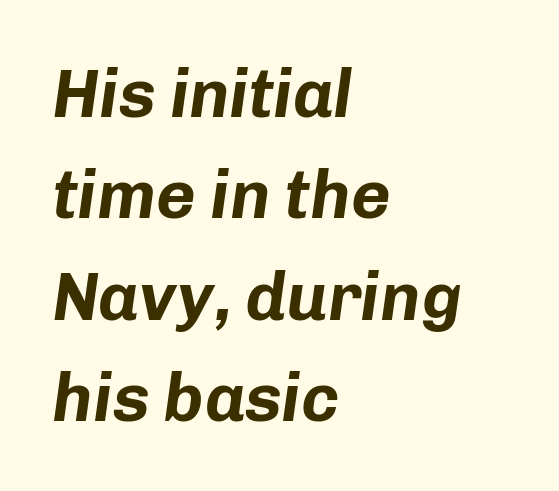
The image shows 68 px bold type, italic (leaning right); set left-aligned, normal line spacing (1.49x), normal letter spacing, not underlined; low stroke contrast and a medium x-height.
